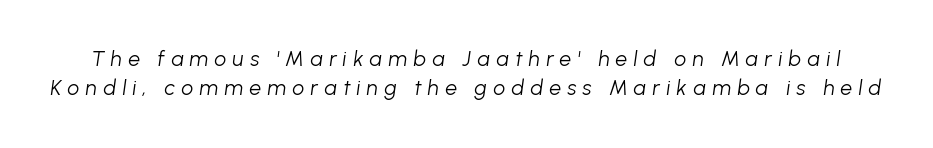
The letterforms sit at book weight or below. The foot of each line stays bare and open. Characters follow at a spacing far wider than the type designer built in. The rendering applies a slant to the glyphs.
